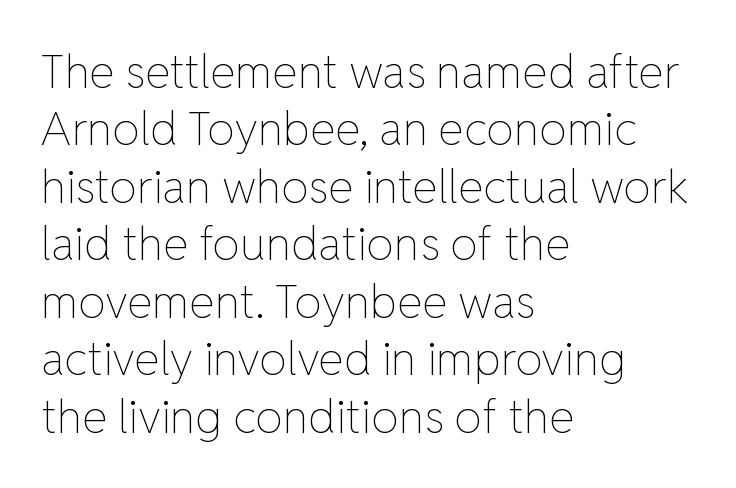
{"italic": "no", "bold": "no", "weight": "thin", "width": "normal", "stroke_contrast": "low", "x_height": "medium", "monospaced": "no", "underline": "no", "align": "left", "line_spacing": "normal", "line_spacing_ratio": 1.25, "letter_spacing": "normal", "letter_spacing_em": 0.0, "glyph_px": 46}
